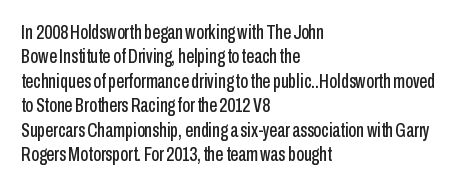
The image shows 20 px text type, upright; set left-aligned, line spacing 1.22x, normal letter spacing, not underlined.
